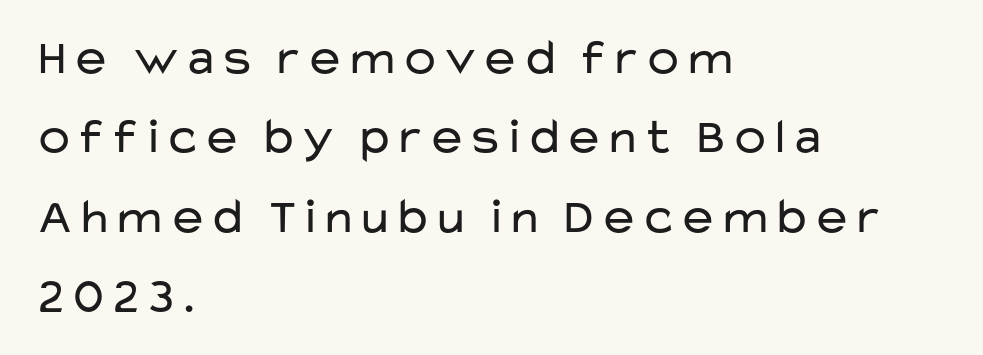
The passage is arranged the way most books set body copy — flush left. Standard letterfit; no display-style spreading of the glyphs. The space between consecutive lines is moderate. Is this a fixed-width face? No — the glyphs have proportional, varying widths. The foot of each line stays bare and open.
